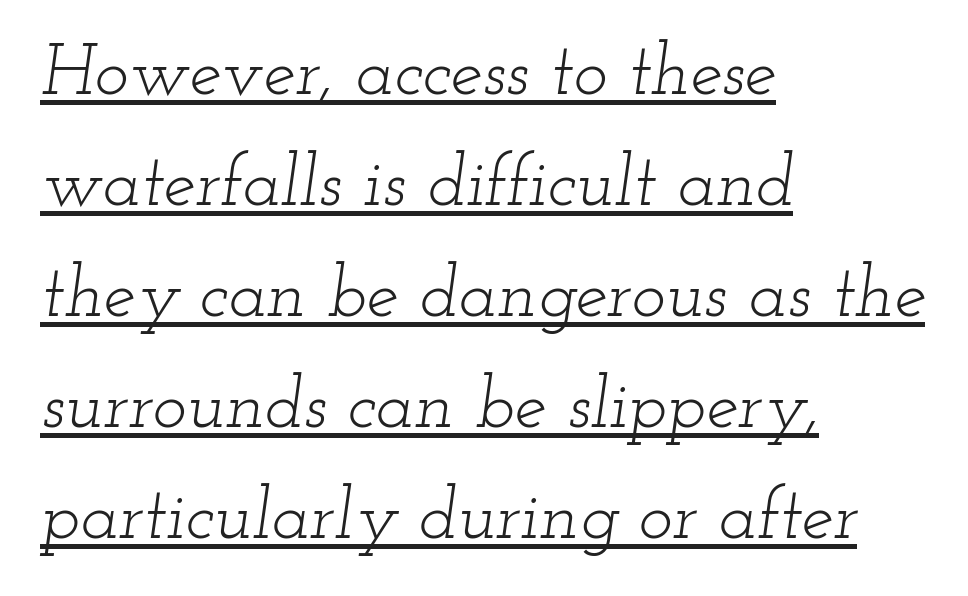
Each stroke keeps to a modest, everyday thickness or less. Caption: standard tracking, unaltered. This sample keeps an unexceptional amount of space between lines. Does the type have serifs? Yes, each stem ends in a small foot. Somebody hit Ctrl+U on this one — the words are underlined.
